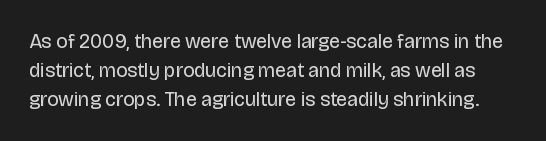
{"italic": "no", "bold": "no", "underline": "no", "line_spacing": "normal", "line_spacing_ratio": 1.44, "letter_spacing": "normal", "letter_spacing_em": 0.0, "glyph_px": 20}
